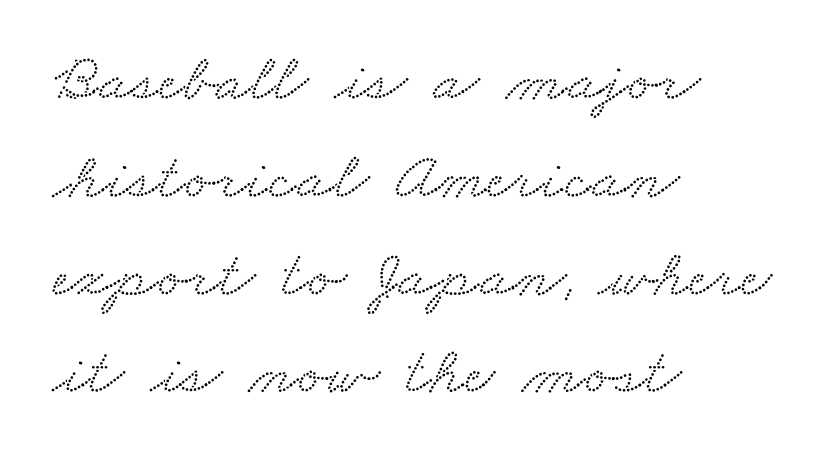
The image shows 67 px wide serif type; set left-aligned, normal line spacing (1.46x), normal letter spacing, not underlined; low stroke contrast and a small x-height.
